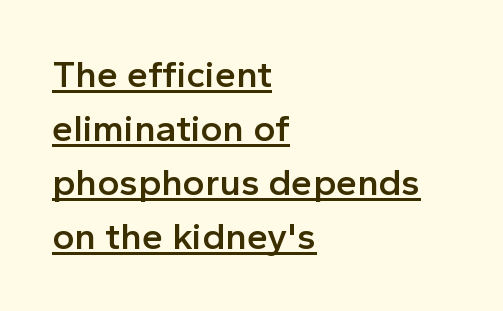
{"serif": "no", "italic": "no", "bold": "semi", "weight": "semibold", "width": "normal", "x_height": "medium", "monospaced": "no", "underline": "yes", "align": "left", "line_spacing": "normal", "line_spacing_ratio": 1.42, "letter_spacing": "normal", "letter_spacing_em": 0.0, "glyph_px": 38}
